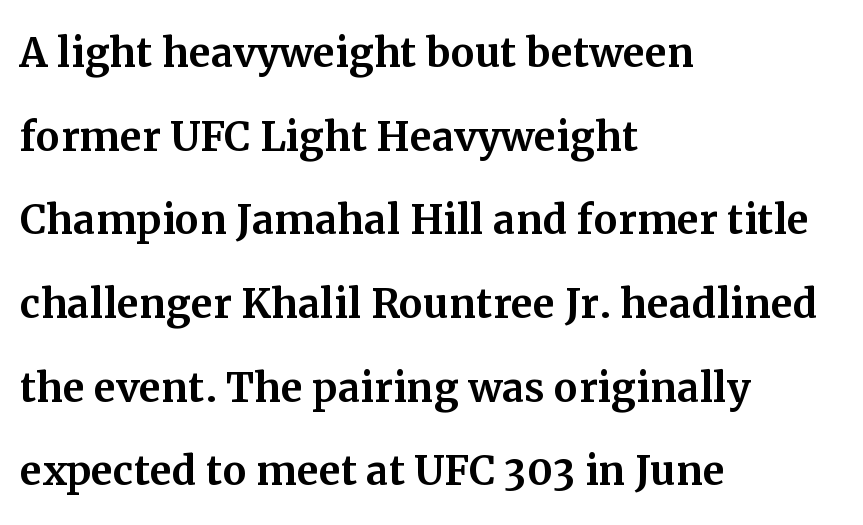
Character widths vary here, with narrow letters taking less room than wide ones. Successive baselines arrive at the customary interval. Style check: upright. In terms of letterform style, serifs are clearly present.
